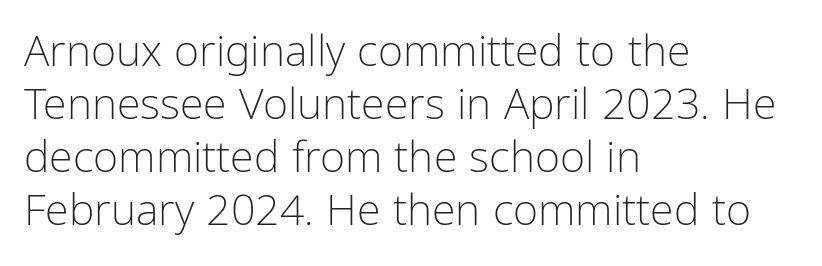
The image shows 43 px light, condensed sans-serif type, upright; set left-aligned, line spacing 1.23x, normal letter spacing, not underlined; low stroke contrast and a medium x-height.
